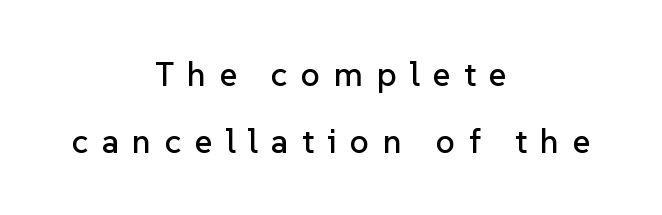
Nobody drew a line under any word here. The passage shown stacks its lines with a broad gap. Character widths vary here, with narrow letters taking less room than wide ones. Every character sits straight up, as roman type does. Line starts and ends both wander, symmetrically. The letters are spread apart with noticeably loose tracking.
